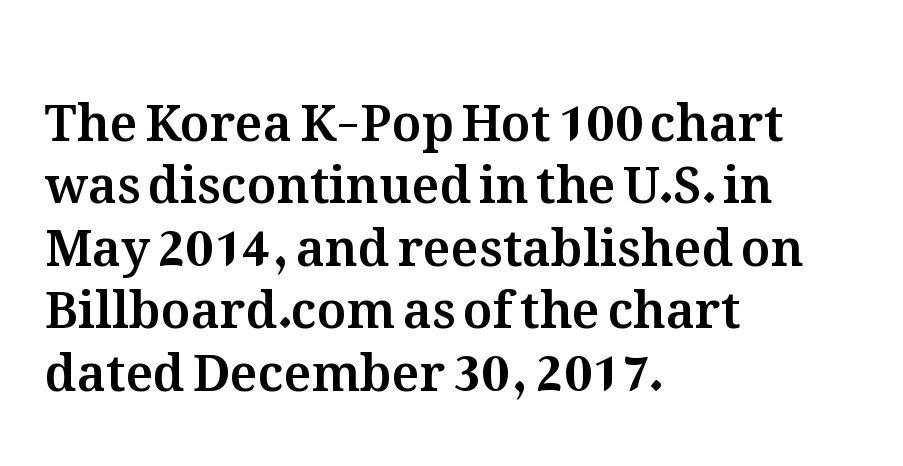
The face used here is proportionally spaced, like ordinary book or web type. In CSS terms this would be text-align: left. Students, observe: this is what conventionally led text looks like. Inter-character spacing is left at the font's built-in metrics. Ascenders rise straight up at ninety degrees. The passage shown is not underscored anywhere.
